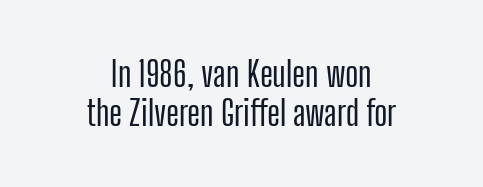
{"serif": "no", "italic": "no", "width": "condensed", "stroke_contrast": "low", "x_height": "medium", "monospaced": "no", "underline": "no", "align": "center", "line_spacing": "tight", "line_spacing_ratio": 1.12, "letter_spacing": "normal", "letter_spacing_em": 0.0, "glyph_px": 35}
